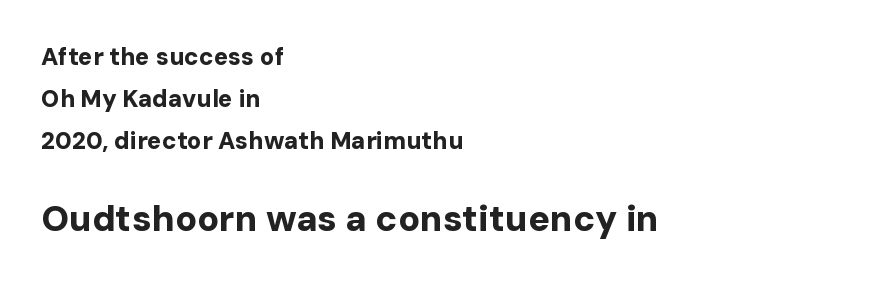
A typesetter would call this proportional, since set widths differ per character. Students, note that the glyphs here touch the page at normal intervals. The rag falls on the right side of this text block. Scale increases going downward across the two blocks. Do the letters lean? They stand straight. Decoration check: the copy has no underline.
